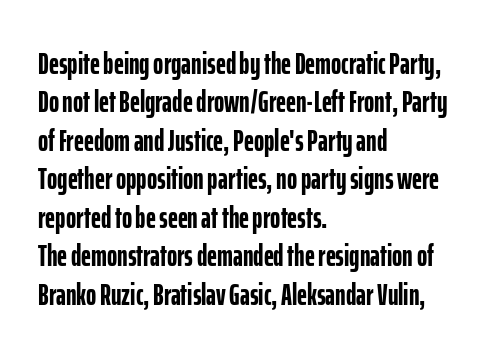
Q: Is the text bold? A: Yes.
Q: Is the text italic (slanted)? A: No, it is upright.
Q: Is the typeface a serif or a sans-serif typeface? A: Sans-serif.
Q: Is the text underlined? A: No.
Q: How is the paragraph aligned? A: Left-aligned.
Q: Is the spacing between letters normal or unusually wide? A: Normal.
Q: Width (condensed, normal, or wide)? A: Condensed.
Q: Stroke contrast? A: Low.
Q: x-height? A: Medium.
Q: Monospaced? A: No.
